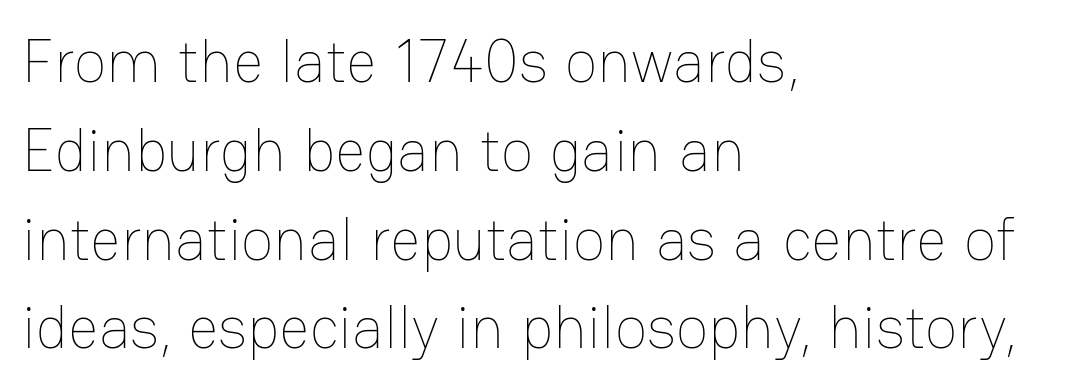
{"italic": "no", "bold": "no", "weight": "thin", "width": "normal", "stroke_contrast": "low", "x_height": "medium", "monospaced": "no", "underline": "no", "align": "left", "line_spacing": "normal", "line_spacing_ratio": 1.48, "letter_spacing": "normal", "letter_spacing_em": 0.0, "glyph_px": 60}
